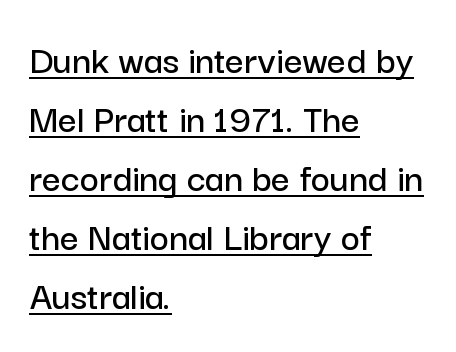
Q: Is the text italic (slanted)? A: No, it is upright.
Q: Is the typeface a serif or a sans-serif typeface? A: Sans-serif.
Q: Is the text underlined? A: Yes.
Q: How is the paragraph aligned? A: Left-aligned.
Q: Is the spacing between letters normal or unusually wide? A: Normal.
Q: Is the spacing between lines tight, normal or loose? A: Normal.
Q: Width (condensed, normal, or wide)? A: Normal.
Q: Stroke contrast? A: Low.
Q: x-height? A: Medium.
Q: Monospaced? A: No.
